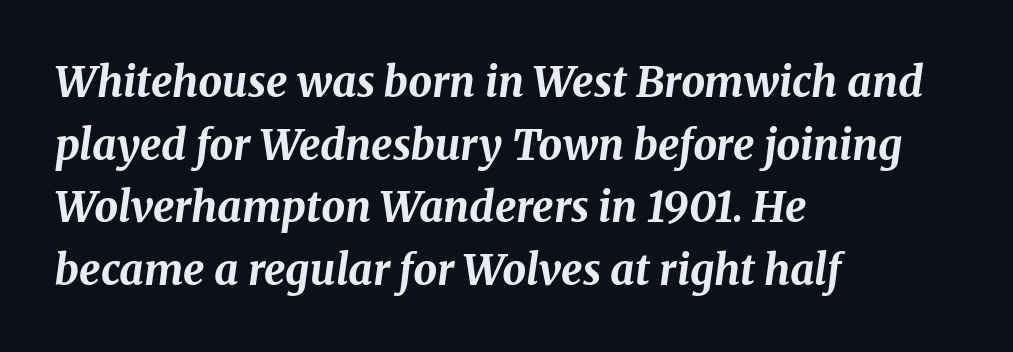
{"italic": "yes", "lean": "right", "slant_degrees": 8, "bold": "yes", "weight": "bold", "width": "normal", "stroke_contrast": "medium", "x_height": "medium", "monospaced": "no", "underline": "no", "align": "left", "line_spacing": "normal", "line_spacing_ratio": 1.49, "letter_spacing": "normal", "letter_spacing_em": 0.0, "glyph_px": 42}
